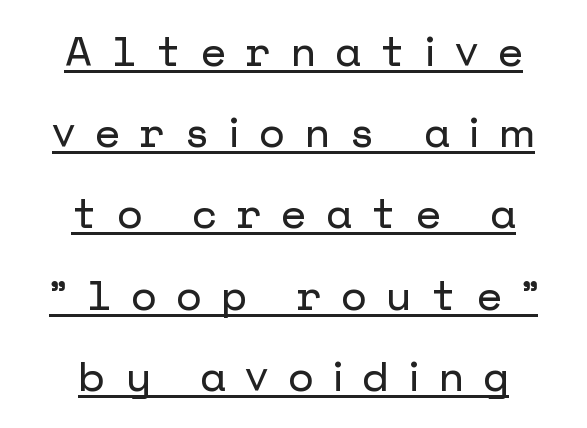
The image shows 41 px sans-serif type, upright; set centered, loose line spacing (1.98x), unusually wide letter spacing (+0.48 em), underlined; low stroke contrast and a medium x-height.
